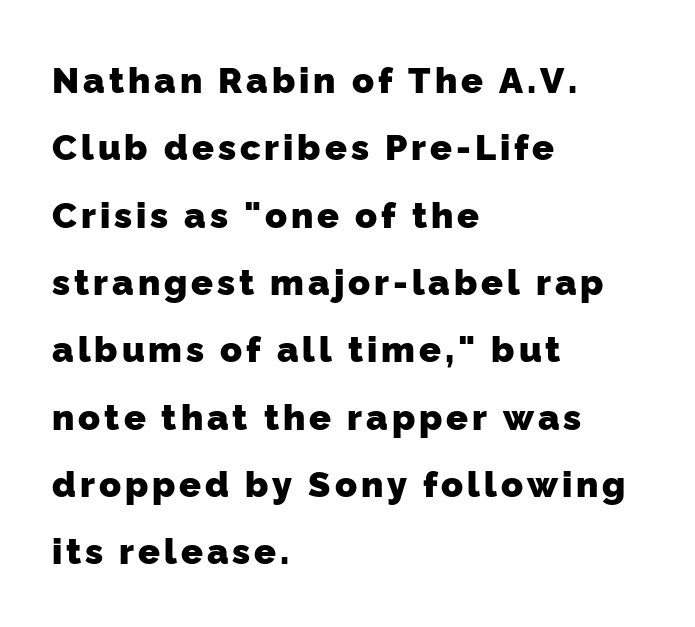
{"serif": "no", "bold": "yes", "weight": "heavy", "width": "normal", "stroke_contrast": "low", "x_height": "medium", "monospaced": "no", "underline": "no", "align": "left", "line_spacing_ratio": 1.87, "glyph_px": 36}
